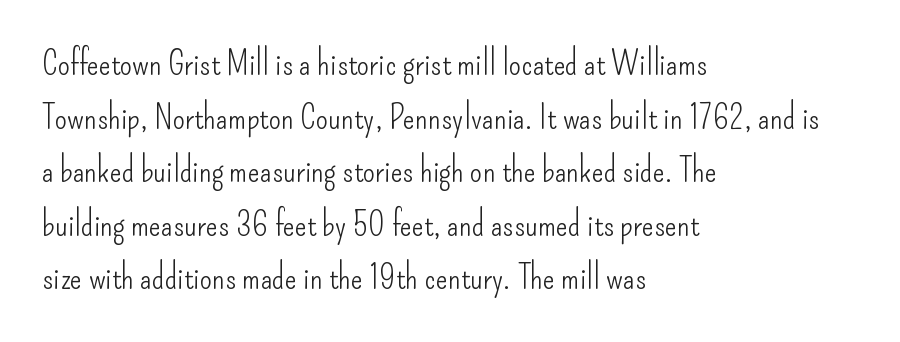
Q: Is the text bold? A: No.
Q: Is the text italic (slanted)? A: No, it is upright.
Q: Is the typeface a serif or a sans-serif typeface? A: Sans-serif.
Q: Is the text underlined? A: No.
Q: How is the paragraph aligned? A: Left-aligned.
Q: Is the spacing between letters normal or unusually wide? A: Normal.
Q: Is the spacing between lines tight, normal or loose? A: Normal.
Q: Width (condensed, normal, or wide)? A: Condensed.
Q: Stroke contrast? A: Low.
Q: x-height? A: Small.
Q: Monospaced? A: No.
